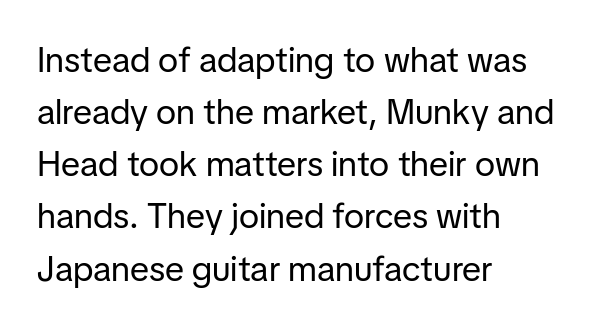
{"serif": "no", "italic": "no", "bold": "no", "weight": "regular", "width": "normal", "stroke_contrast": "low", "x_height": "medium", "monospaced": "no", "underline": "no", "align": "left", "line_spacing": "normal", "line_spacing_ratio": 1.49, "letter_spacing": "normal", "letter_spacing_em": 0.0, "glyph_px": 35}
